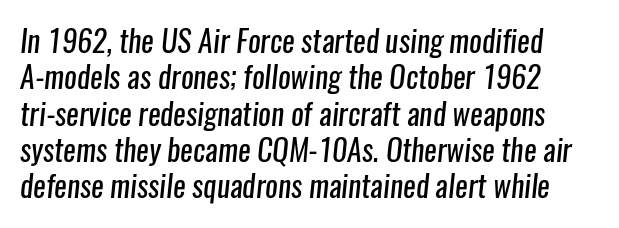
Observe the ordinary spacing: letters are neighbours, not strangers. A clean baseline with only descenders dipping below it. Note the varied advance widths — an 'i' is clearly narrower than an 'm'. The type family on display is of the sans-serif kind. The passage shown is not bold in any degree.
